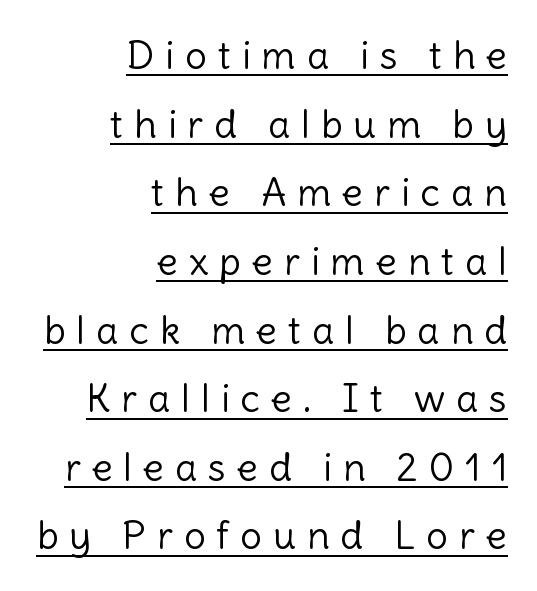
{"serif": "no", "italic": "no", "bold": "no", "weight": "light", "width": "normal", "x_height": "medium", "monospaced": "no", "underline": "yes", "align": "right", "line_spacing_ratio": 1.76, "letter_spacing": "wide", "letter_spacing_em": 0.28, "glyph_px": 39}
